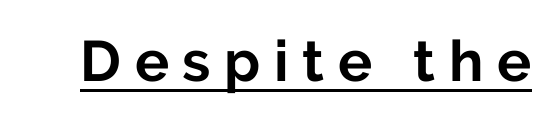
Is the letter spacing exaggerated? Yes — the characters are pushed far apart. Ordinary non-slanted type is in use. I'd call this a sans setting — the letters go barefoot. Looks like someone drew a line under every word here.
